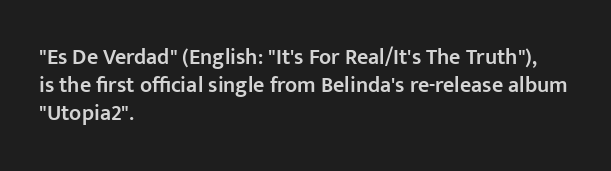
Q: Is the text bold? A: Semi-bold.
Q: Is the text italic (slanted)? A: No, it is upright.
Q: Is the text underlined? A: No.
Q: How is the paragraph aligned? A: Left-aligned.
Q: Is the spacing between letters normal or unusually wide? A: Normal.
Q: Is the spacing between lines tight, normal or loose? A: Normal.
